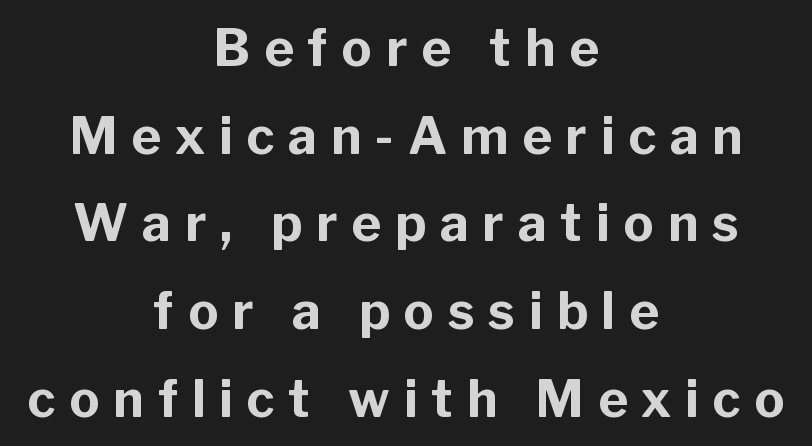
The image shows 51 px bold sans-serif type, upright; set centered, line spacing 1.72x, unusually wide letter spacing (+0.27 em), not underlined; low stroke contrast and a medium x-height.
